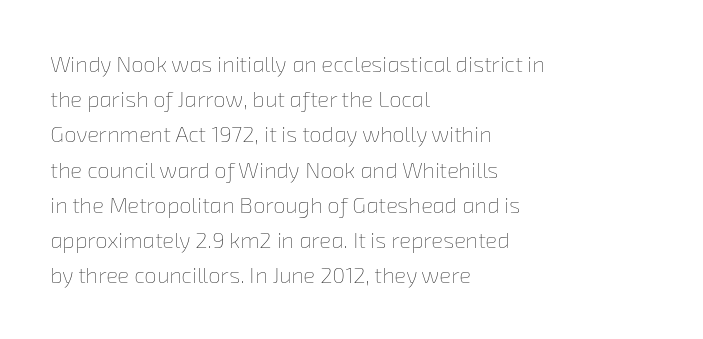
The image shows 22 px text type; set left-aligned, normal line spacing (1.6x), normal letter spacing, not underlined.
